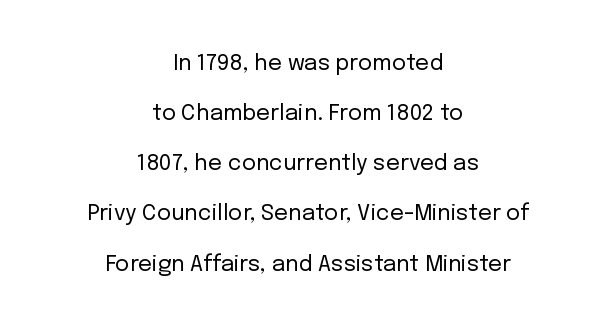
Underline: absent. In terms of posture, this sample is upright. This sample trades compactness for vertical openness between lines. The font is comparable to plain body text, perhaps lighter. Short and long lines alike share a common midpoint.
